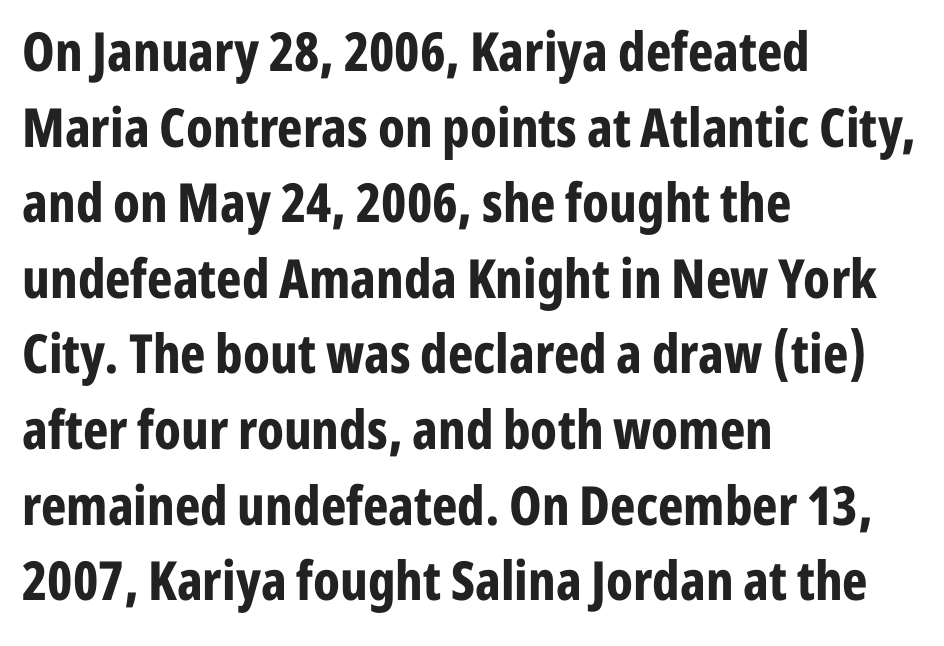
{"serif": "no", "italic": "no", "bold": "yes", "weight": "bold", "width": "condensed", "stroke_contrast": "low", "x_height": "medium", "monospaced": "no", "underline": "no", "align": "left", "line_spacing": "normal", "line_spacing_ratio": 1.4, "letter_spacing": "normal", "letter_spacing_em": 0.0, "glyph_px": 54}
